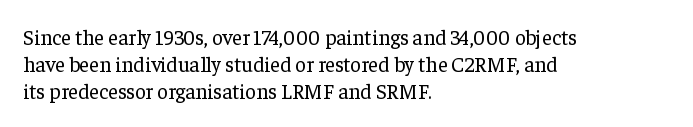
These lines keep a tight, regular rhythm from letter to letter. The rows are spaced the way most documents space them. Nothing heavy about these letters — not bold at all. A roman cut, with each character standing at attention. Check under the words: just untouched page. All the whitespace from short lines collects on the right.
